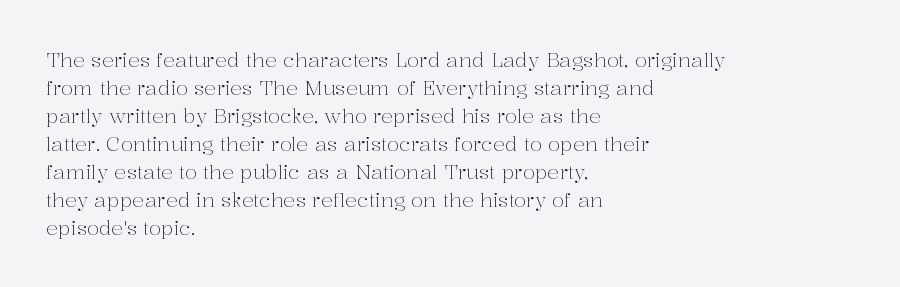
Q: Is the text bold? A: No.
Q: Is the text italic (slanted)? A: No, it is upright.
Q: Is the text underlined? A: No.
Q: How is the paragraph aligned? A: Left-aligned.
Q: Is the spacing between letters normal or unusually wide? A: Normal.
Q: Is the spacing between lines tight, normal or loose? A: Normal.
